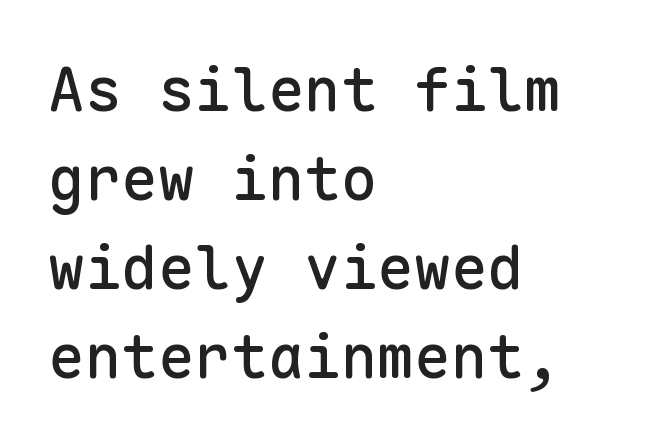
The image shows 61 px sans-serif type, upright, monospaced; set left-aligned, normal line spacing (1.46x), normal letter spacing, not underlined; low stroke contrast and a medium x-height.
